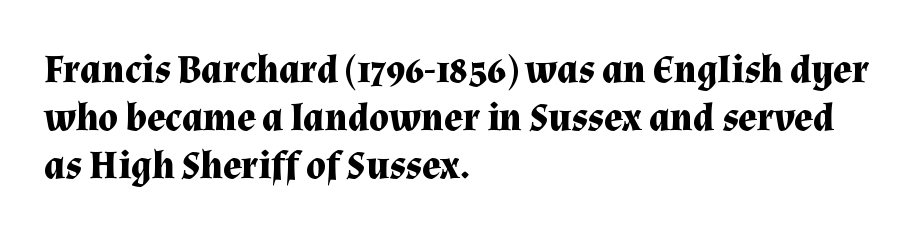
Q: Is the text bold? A: Yes.
Q: Is the text italic (slanted)? A: No, it is upright.
Q: Is the typeface a serif or a sans-serif typeface? A: Serif.
Q: Is the text underlined? A: No.
Q: How is the paragraph aligned? A: Left-aligned.
Q: Is the spacing between letters normal or unusually wide? A: Normal.
Q: Width (condensed, normal, or wide)? A: Normal.
Q: Stroke contrast? A: Medium.
Q: x-height? A: Medium.
Q: Monospaced? A: No.
